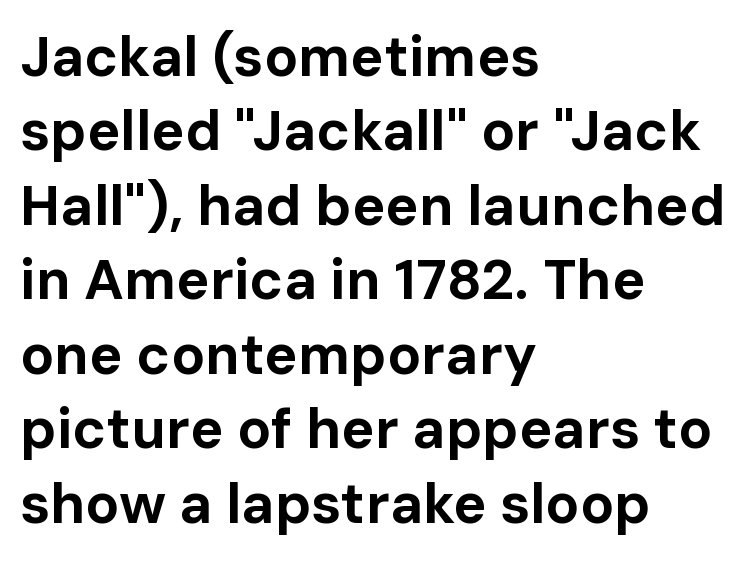
Q: Is the text bold? A: Yes.
Q: Is the text italic (slanted)? A: No, it is upright.
Q: Is the typeface a serif or a sans-serif typeface? A: Sans-serif.
Q: Is the text underlined? A: No.
Q: How is the paragraph aligned? A: Left-aligned.
Q: Is the spacing between letters normal or unusually wide? A: Normal.
Q: Is the spacing between lines tight, normal or loose? A: Normal.
Q: Width (condensed, normal, or wide)? A: Normal.
Q: Stroke contrast? A: Low.
Q: x-height? A: Medium.
Q: Monospaced? A: No.
